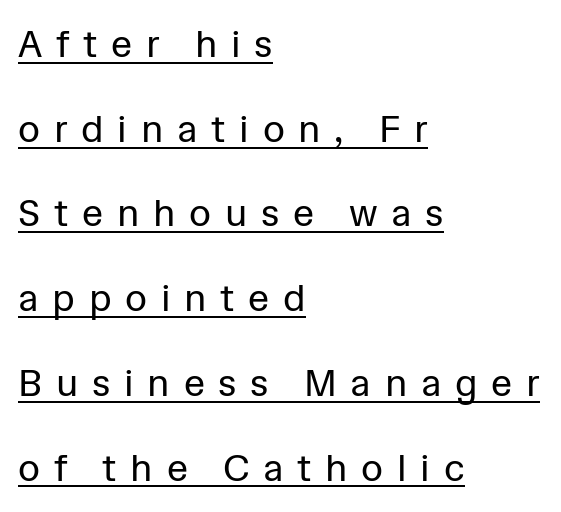
Q: Is the text bold? A: No.
Q: Is the text italic (slanted)? A: No, it is upright.
Q: Is the typeface a serif or a sans-serif typeface? A: Sans-serif.
Q: Is the text underlined? A: Yes.
Q: How is the paragraph aligned? A: Left-aligned.
Q: Is the spacing between letters normal or unusually wide? A: Unusually wide.
Q: Is the spacing between lines tight, normal or loose? A: Loose.
Q: Width (condensed, normal, or wide)? A: Normal.
Q: Stroke contrast? A: Low.
Q: x-height? A: Medium.
Q: Monospaced? A: No.
